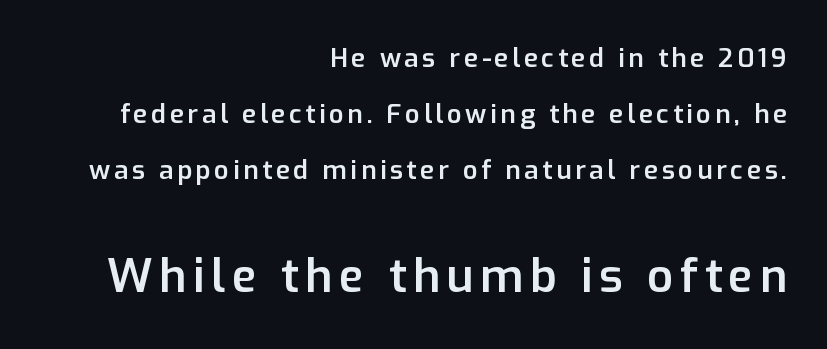
Q: Is the text bold? A: Semi-bold.
Q: Is the text italic (slanted)? A: No, it is upright.
Q: Is the typeface a serif or a sans-serif typeface? A: Sans-serif.
Q: Is the text underlined? A: No.
Q: How is the paragraph aligned? A: Right-aligned.
Q: Is the spacing between lines tight, normal or loose? A: Loose.
Q: Which block of text is set in a larger size, the first (top) or the second (bottom)? A: The second (bottom) one.
Q: Width (condensed, normal, or wide)? A: Normal.
Q: Stroke contrast? A: Low.
Q: x-height? A: Medium.
Q: Monospaced? A: No.
